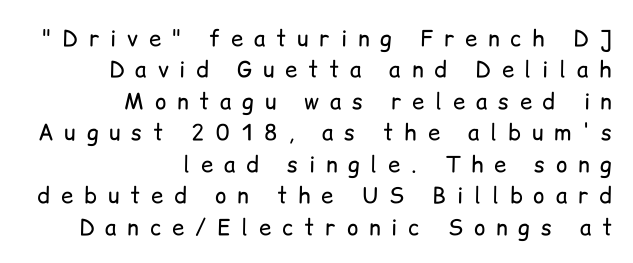
Lines of text with bare space underneath. A quiet, ordinary-to-light weight characterises the typeface. The tracking jumps out immediately: characters are airy and widely separated. Italic: no, the glyphs are upright roman. The vertical gap from one line to the next is medium.
